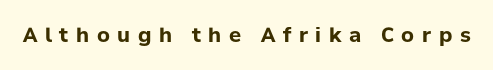
Q: Is the text bold? A: Yes.
Q: Is the text italic (slanted)? A: No, it is upright.
Q: Is the text underlined? A: No.
Q: Is the spacing between letters normal or unusually wide? A: Unusually wide.
